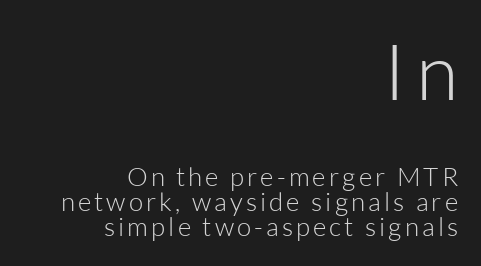
Is there any slant? The stems are plumb. The rendering shows plain stroke endings on the letterforms — a sans-serif design. Think of a printed novel: that variable character pitch is what you see here. The passage shown stacks its lines with hardly any gap.
